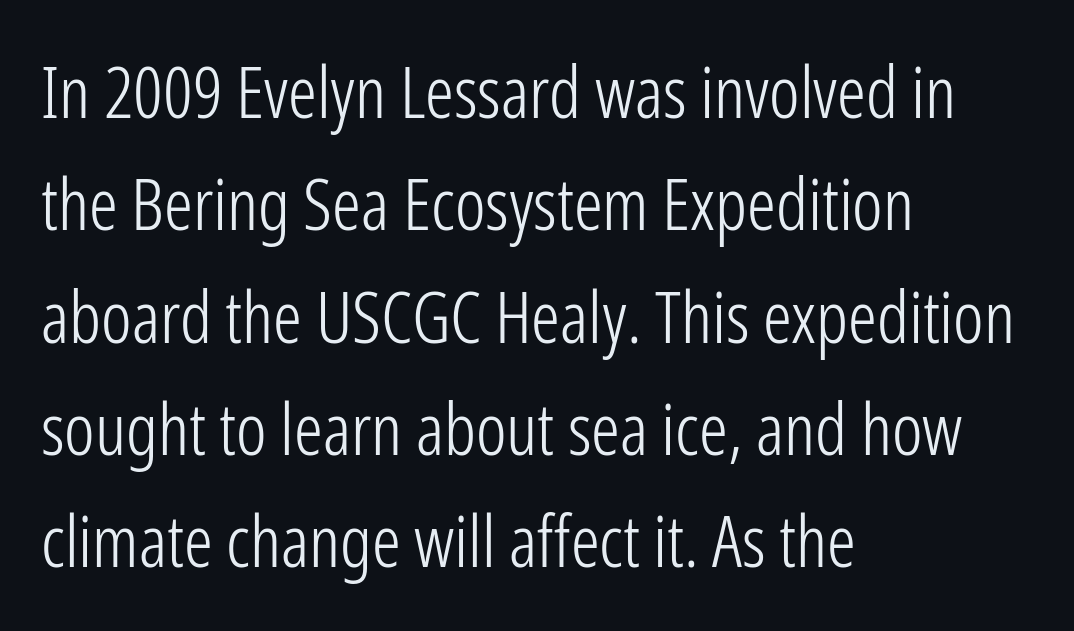
{"serif": "no", "italic": "no", "bold": "no", "weight": "light", "width": "condensed", "stroke_contrast": "low", "x_height": "medium", "monospaced": "no", "underline": "no", "align": "left", "line_spacing": "normal", "line_spacing_ratio": 1.56, "letter_spacing": "normal", "letter_spacing_em": 0.0, "glyph_px": 72}
